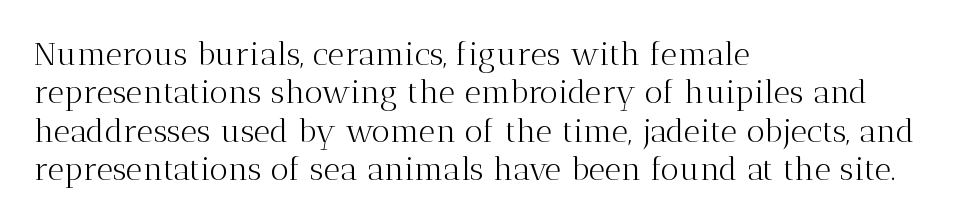
The image shows 32 px light serif type, upright; set left-aligned, line spacing 1.2x, normal letter spacing, not underlined; medium stroke contrast and a medium x-height.
